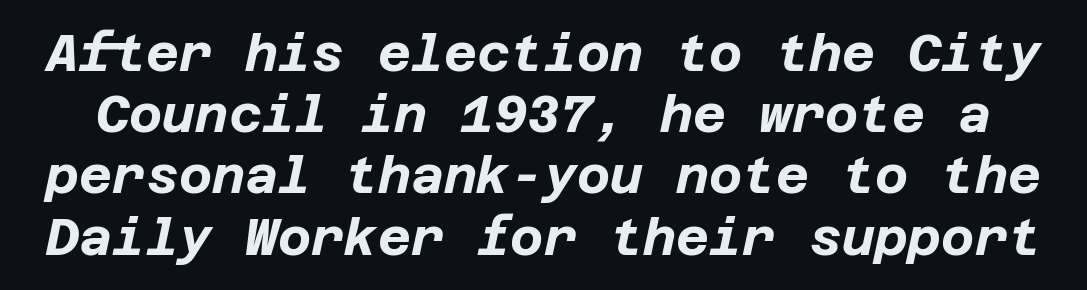
Q: Is the text bold? A: Yes.
Q: Is the text italic (slanted)? A: Yes, it leans right by about 12 degrees.
Q: Is the text underlined? A: No.
Q: Is the spacing between letters normal or unusually wide? A: Normal.
Q: Width (condensed, normal, or wide)? A: Normal.
Q: Stroke contrast? A: Low.
Q: x-height? A: Large.
